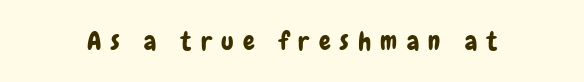
The image shows 26 px text type, upright; set unusually wide letter spacing (+0.36 em), not underlined.
